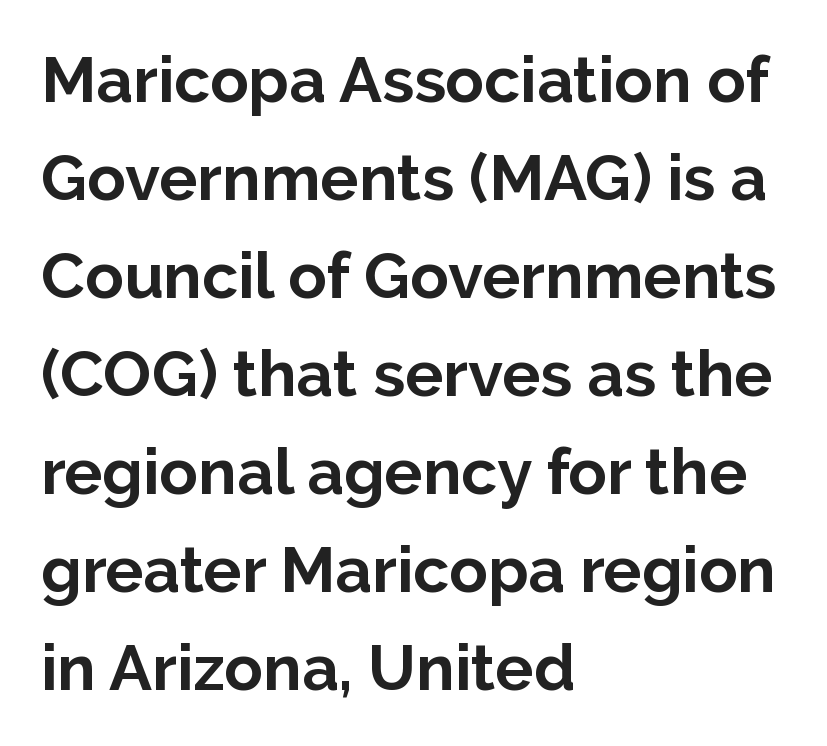
The image shows 64 px bold sans-serif type, upright; set left-aligned, normal line spacing (1.53x), normal letter spacing, not underlined; low stroke contrast and a medium x-height.
